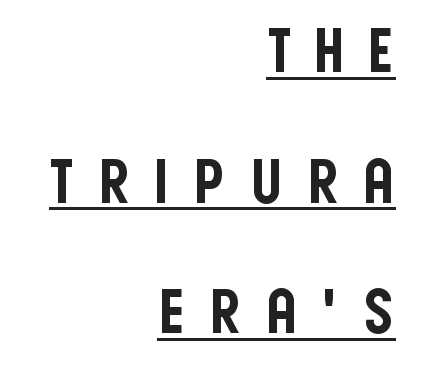
Q: Is the text italic (slanted)? A: No, it is upright.
Q: Is the typeface a serif or a sans-serif typeface? A: Sans-serif.
Q: Is the text underlined? A: Yes.
Q: How is the paragraph aligned? A: Right-aligned.
Q: Is the spacing between letters normal or unusually wide? A: Unusually wide.
Q: Is the spacing between lines tight, normal or loose? A: Loose.
Q: Width (condensed, normal, or wide)? A: Condensed.
Q: Stroke contrast? A: Low.
Q: x-height? A: Large.
Q: Monospaced? A: No.
